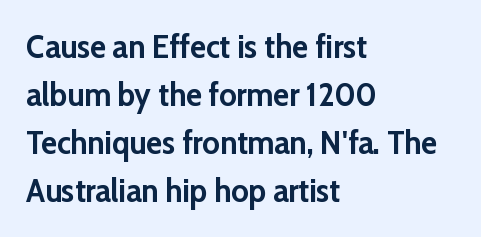
{"serif": "no", "italic": "no", "bold": "yes", "weight": "semibold", "width": "normal", "stroke_contrast": "low", "x_height": "medium", "monospaced": "no", "underline": "no", "align": "left", "line_spacing": "normal", "line_spacing_ratio": 1.45, "letter_spacing": "normal", "letter_spacing_em": 0.0, "glyph_px": 33}
